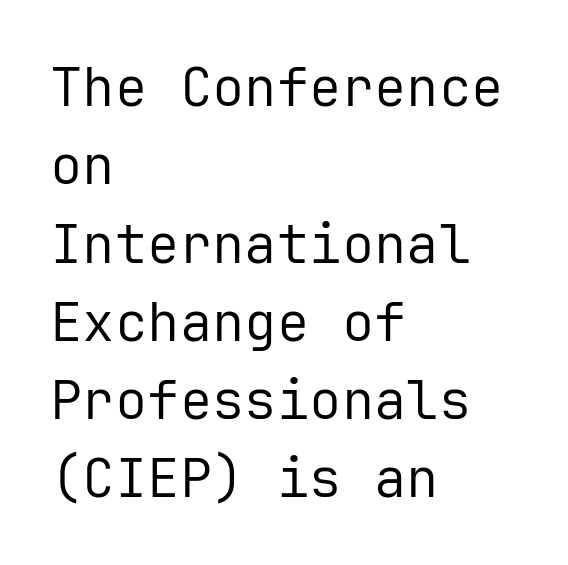
Q: Is the text bold? A: No.
Q: Is the text italic (slanted)? A: No, it is upright.
Q: Is the typeface a serif or a sans-serif typeface? A: Sans-serif.
Q: Is the text underlined? A: No.
Q: How is the paragraph aligned? A: Left-aligned.
Q: Is the spacing between letters normal or unusually wide? A: Normal.
Q: Is the spacing between lines tight, normal or loose? A: Normal.
Q: Width (condensed, normal, or wide)? A: Normal.
Q: Stroke contrast? A: Low.
Q: x-height? A: Medium.
Q: Monospaced? A: Yes.
